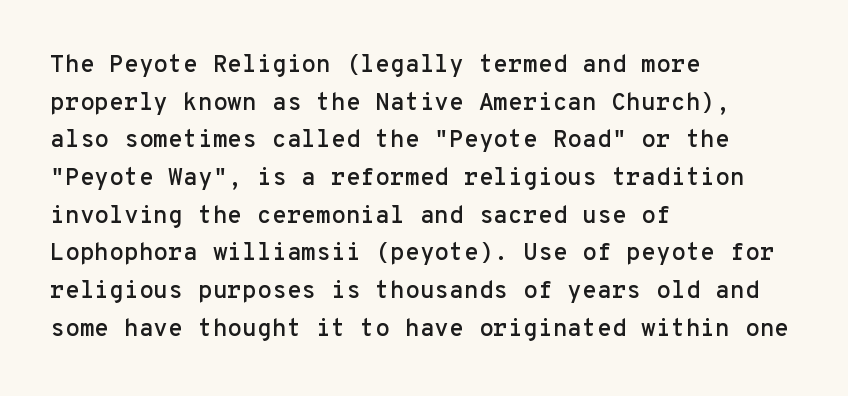
Q: Is the text italic (slanted)? A: No, it is upright.
Q: Is the text underlined? A: No.
Q: How is the paragraph aligned? A: Left-aligned.
Q: Is the spacing between letters normal or unusually wide? A: Normal.
Q: Is the spacing between lines tight, normal or loose? A: Normal.
